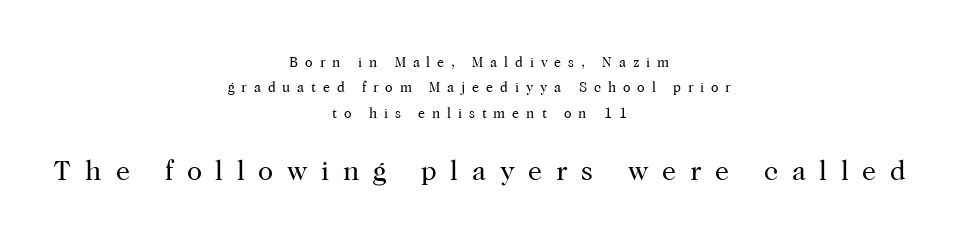
Q: Is the text bold? A: No.
Q: Is the text italic (slanted)? A: No, it is upright.
Q: Is the typeface a serif or a sans-serif typeface? A: Serif.
Q: Is the text underlined? A: No.
Q: How is the paragraph aligned? A: Centered.
Q: Is the spacing between letters normal or unusually wide? A: Unusually wide.
Q: Which block of text is set in a larger size, the first (top) or the second (bottom)? A: The second (bottom) one.
Q: Width (condensed, normal, or wide)? A: Normal.
Q: Stroke contrast? A: High.
Q: x-height? A: Medium.
Q: Monospaced? A: No.
